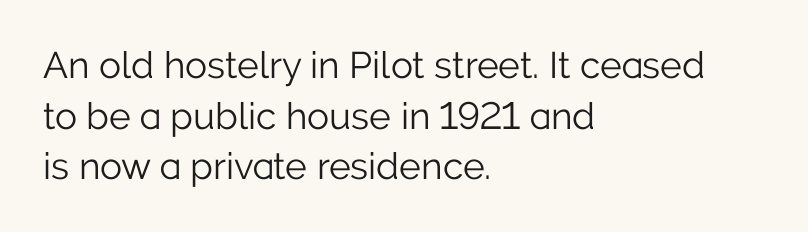
The image shows 37 px light sans-serif type, upright; set left-aligned, normal line spacing (1.37x), normal letter spacing, not underlined; low stroke contrast and a medium x-height.
